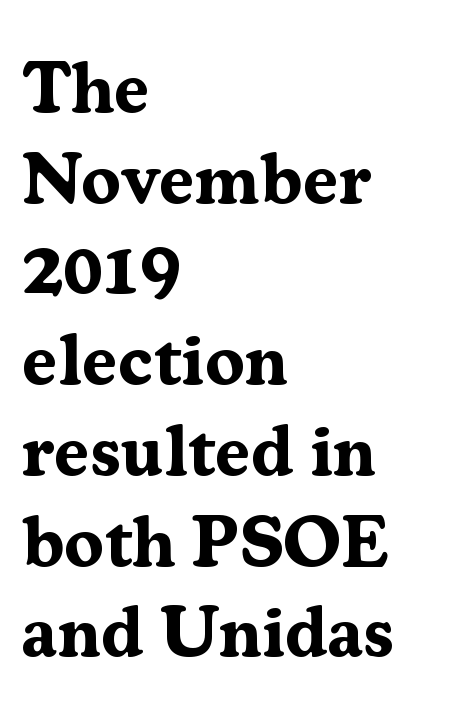
Q: Is the text bold? A: Yes.
Q: Is the text italic (slanted)? A: No, it is upright.
Q: Is the typeface a serif or a sans-serif typeface? A: Serif.
Q: Is the text underlined? A: No.
Q: How is the paragraph aligned? A: Left-aligned.
Q: Is the spacing between letters normal or unusually wide? A: Normal.
Q: Is the spacing between lines tight, normal or loose? A: Normal.
Q: Width (condensed, normal, or wide)? A: Normal.
Q: Stroke contrast? A: Medium.
Q: x-height? A: Medium.
Q: Monospaced? A: No.
